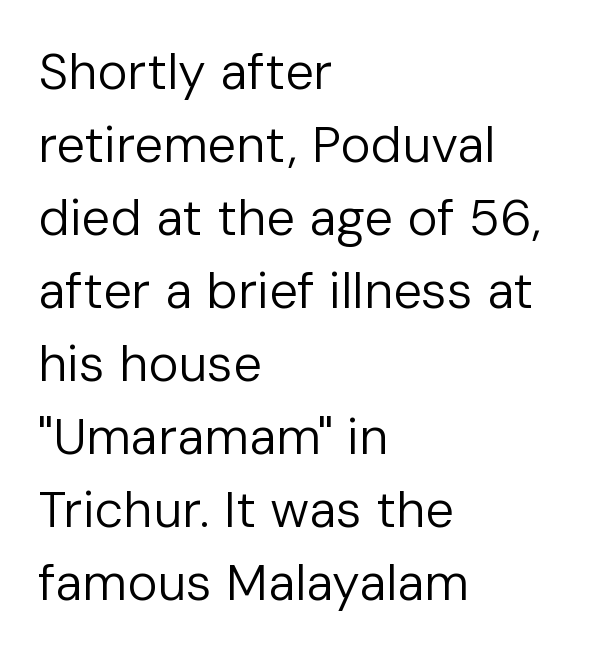
Q: Is the text bold? A: No.
Q: Is the text italic (slanted)? A: No, it is upright.
Q: Is the typeface a serif or a sans-serif typeface? A: Sans-serif.
Q: Is the text underlined? A: No.
Q: How is the paragraph aligned? A: Left-aligned.
Q: Is the spacing between letters normal or unusually wide? A: Normal.
Q: Is the spacing between lines tight, normal or loose? A: Normal.
Q: Width (condensed, normal, or wide)? A: Normal.
Q: Stroke contrast? A: Low.
Q: x-height? A: Medium.
Q: Monospaced? A: No.
